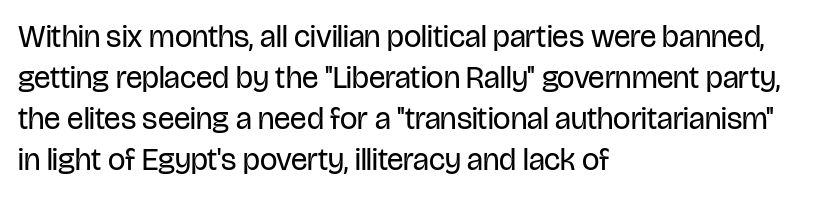
{"serif": "no", "italic": "no", "bold": "no", "weight": "regular", "width": "condensed", "stroke_contrast": "low", "x_height": "large", "monospaced": "no", "underline": "no", "align": "left", "line_spacing": "normal", "line_spacing_ratio": 1.32, "letter_spacing": "normal", "letter_spacing_em": 0.0, "glyph_px": 31}
